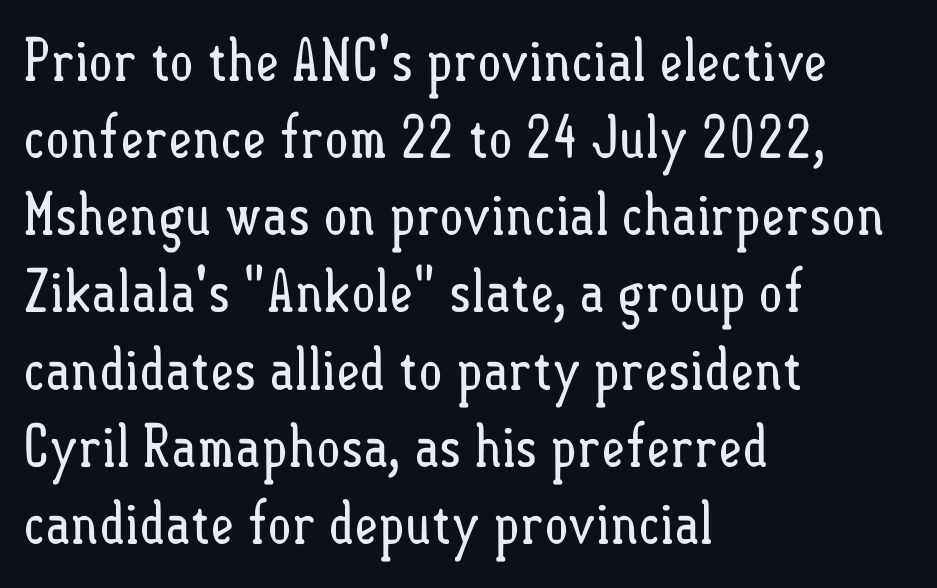
The letters advance in unequal steps, a hallmark of proportional type. Has an underline been added? It has not. Unlike italic type, these characters show no tilt at all. The ragged edge is on the right, which tells us the setting is flush left.
